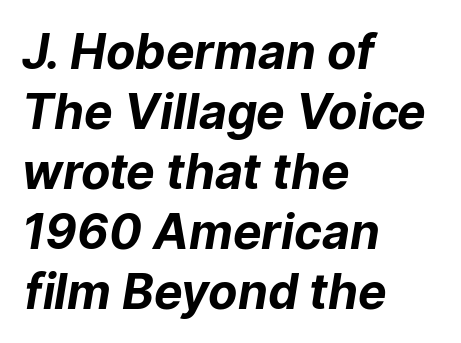
The face used here is proportionally spaced, like ordinary book or web type. Between one letter and the next there's only the usual sliver of space. Nobody drew a line under any word here. Is the block centered? No — it sits flush against the left margin.
